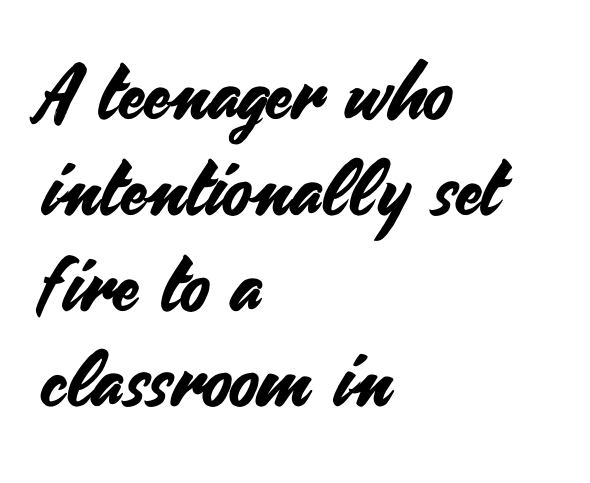
The letters advance in unequal steps, a hallmark of proportional type. Is the block centered? No — it sits flush against the left margin. Students, observe: this is what conventionally led text looks like. The type family on display is of the sans-serif kind.
